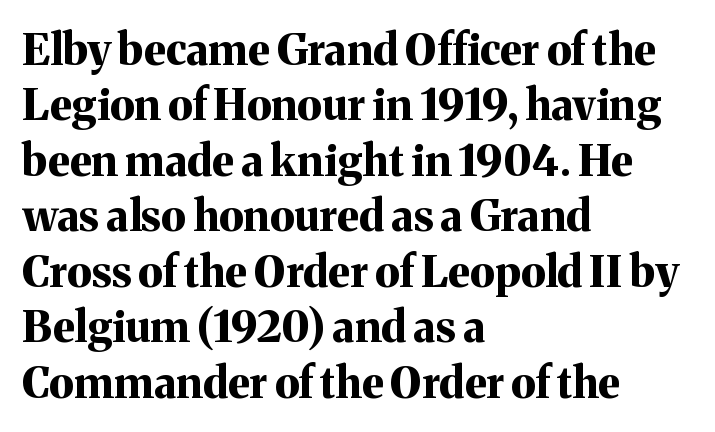
The image shows 43 px bold serif type, upright; set left-aligned, normal line spacing (1.29x), normal letter spacing, not underlined; medium stroke contrast and a medium x-height.
